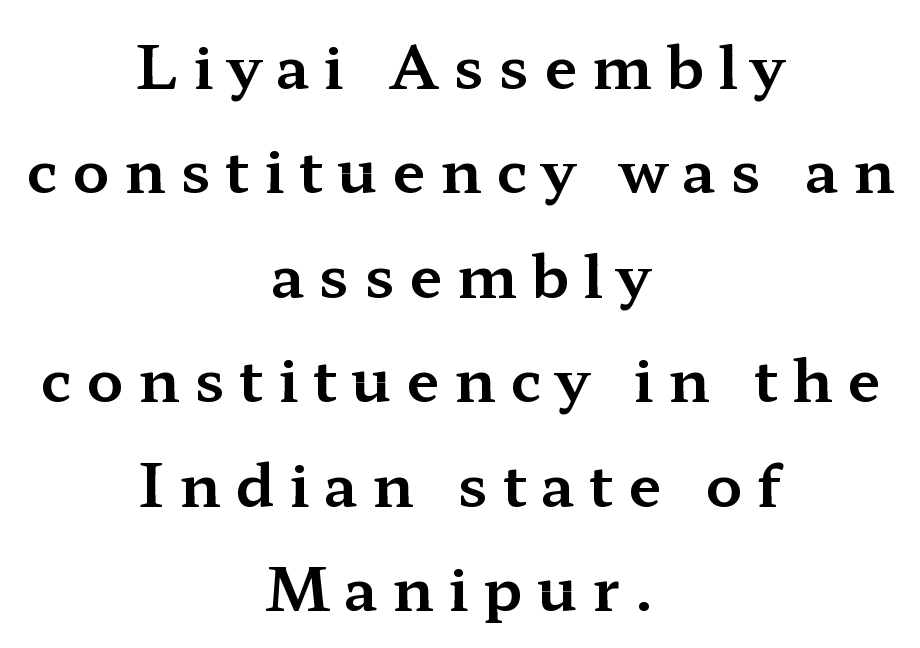
Q: Is the text italic (slanted)? A: No, it is upright.
Q: Is the typeface a serif or a sans-serif typeface? A: Serif.
Q: Is the text underlined? A: No.
Q: How is the paragraph aligned? A: Centered.
Q: Is the spacing between letters normal or unusually wide? A: Unusually wide.
Q: Width (condensed, normal, or wide)? A: Wide.
Q: Stroke contrast? A: Medium.
Q: x-height? A: Medium.
Q: Monospaced? A: No.
